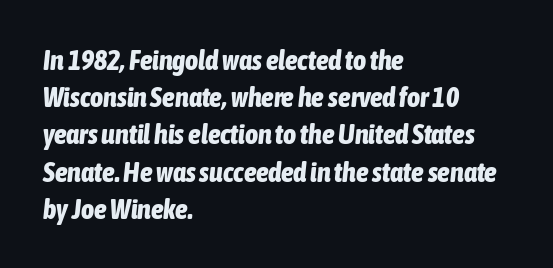
{"italic": "yes", "lean": "right", "slant_degrees": 6, "bold": "yes", "weight": "bold", "width": "condensed", "stroke_contrast": "low", "x_height": "medium", "monospaced": "no", "underline": "no", "align": "left", "line_spacing": "normal", "line_spacing_ratio": 1.33, "letter_spacing": "normal", "letter_spacing_em": 0.0, "glyph_px": 28}
